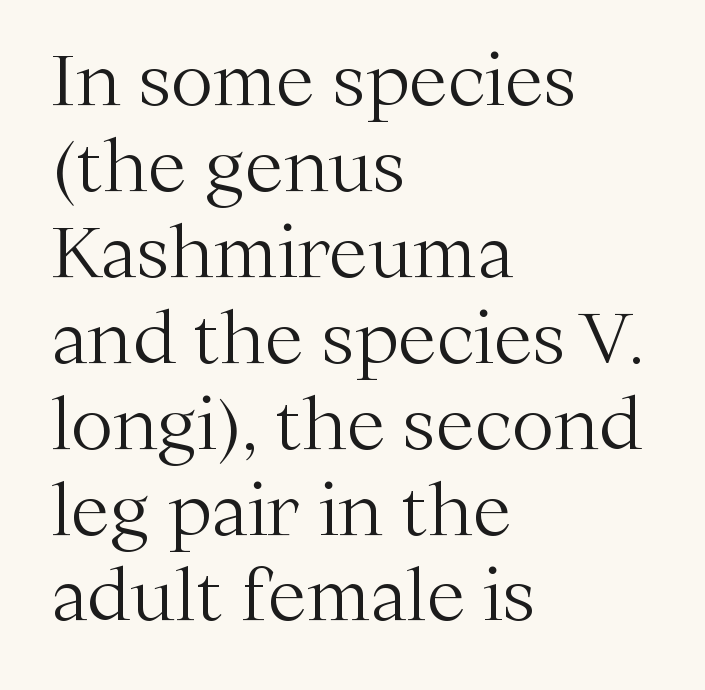
The image shows 71 px light serif type, upright; set left-aligned, line spacing 1.21x, normal letter spacing, not underlined; medium stroke contrast and a medium x-height.
